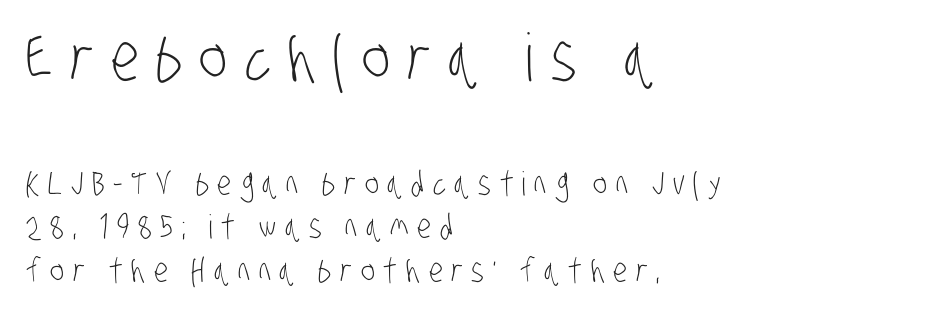
The image shows 66 px light, condensed sans-serif type; set left-aligned, normal line spacing (1.33x), unusually wide letter spacing (+0.26 em), not underlined; the first (top) block is 2.0x larger; low stroke contrast and a large x-height.
